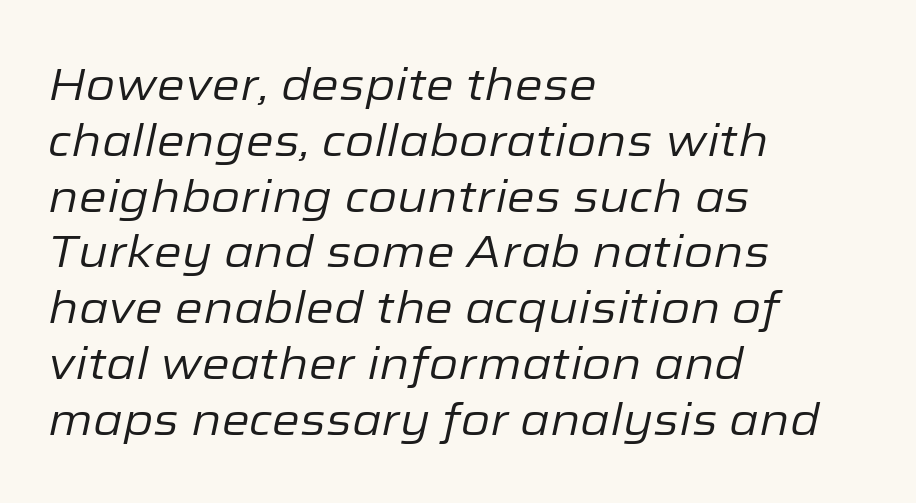
Reading down the block, your eye returns to a fixed left position each line. Underline: absent. The strokes are not fattened; the text isn't bold. Is this a fixed-width face? No — the glyphs have proportional, varying widths.
